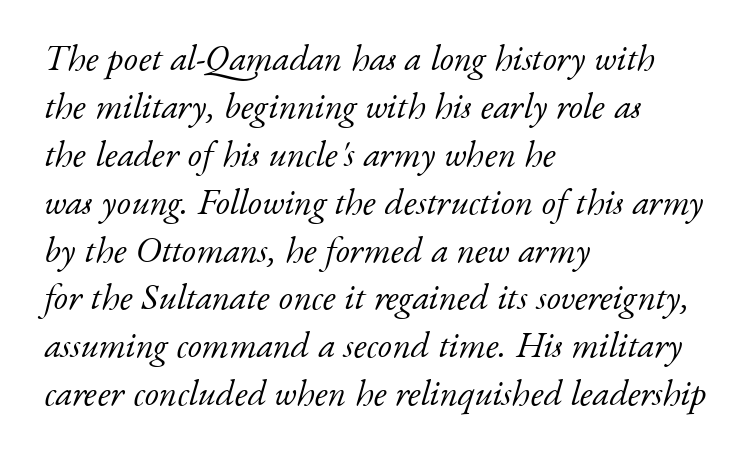
The space between consecutive lines is moderate. Note the varied advance widths — an 'i' is clearly narrower than an 'm'. The rendering anchors every line to the left-hand side. A quiet, ordinary-to-light weight characterises the typeface. A typesetter would label this face a serif. Clear beneath every line of the passage.
